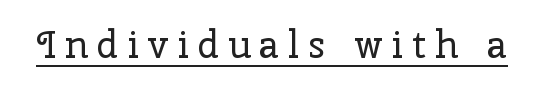
The type sits square on the baseline with zero lean. Examine the stroke ends and you'll spot serifs. These characters rest on top of a visible drawn line. Varying glyph widths throughout — classic text-font behaviour. Counters stay open thanks to moderate or lighter strokes.
